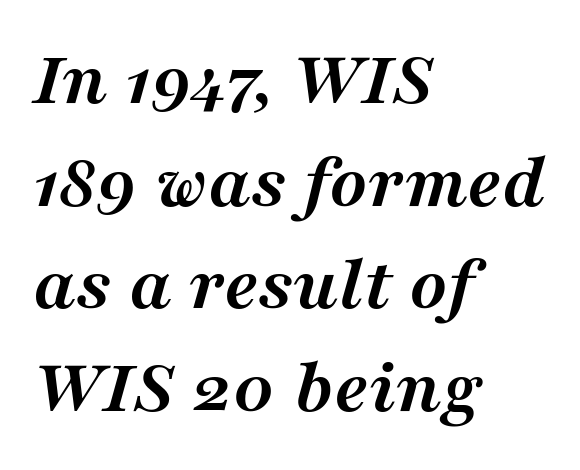
{"serif": "yes", "italic": "yes", "lean": "right", "slant_degrees": 16, "bold": "yes", "weight": "semibold", "width": "normal", "stroke_contrast": "medium", "x_height": "medium", "monospaced": "no", "underline": "no", "align": "left", "line_spacing": "normal", "line_spacing_ratio": 1.3, "letter_spacing": "normal", "letter_spacing_em": 0.0, "glyph_px": 79}
